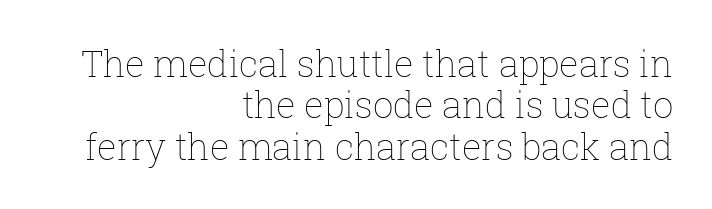
Q: Is the text bold? A: No.
Q: Is the text italic (slanted)? A: No, it is upright.
Q: Is the text underlined? A: No.
Q: How is the paragraph aligned? A: Right-aligned.
Q: Is the spacing between letters normal or unusually wide? A: Normal.
Q: Is the spacing between lines tight, normal or loose? A: Tight.
Q: Width (condensed, normal, or wide)? A: Normal.
Q: Stroke contrast? A: Low.
Q: x-height? A: Medium.
Q: Monospaced? A: No.
